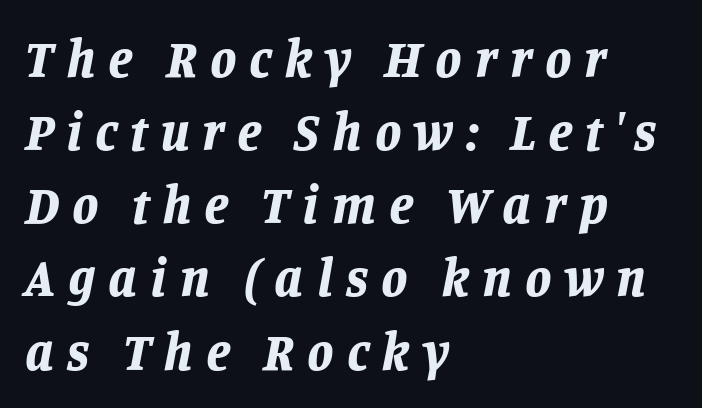
Q: Is the text bold? A: Yes.
Q: Is the text italic (slanted)? A: Yes, it leans right by about 11 degrees.
Q: Is the text underlined? A: No.
Q: How is the paragraph aligned? A: Left-aligned.
Q: Is the spacing between letters normal or unusually wide? A: Unusually wide.
Q: Is the spacing between lines tight, normal or loose? A: Normal.
Q: Width (condensed, normal, or wide)? A: Normal.
Q: Stroke contrast? A: Low.
Q: x-height? A: Large.
Q: Monospaced? A: No.
